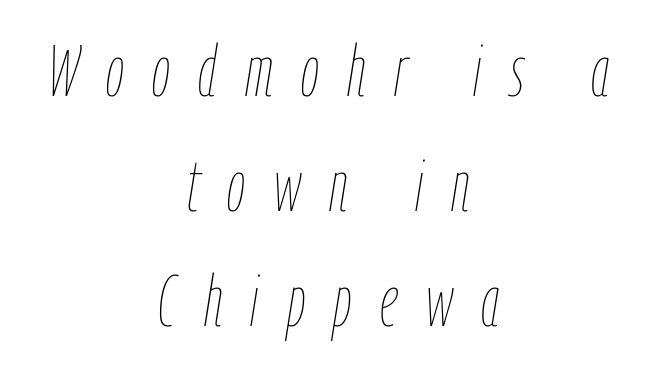
The image shows 72 px thin, condensed type, italic (leaning right); set centered, normal line spacing (1.6x), unusually wide letter spacing (+0.39 em), not underlined; low stroke contrast and a medium x-height.
